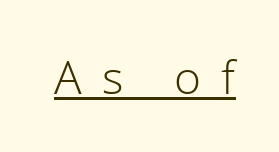
The image shows 46 px light sans-serif type, upright; set unusually wide letter spacing (+0.43 em), underlined; a medium x-height.
